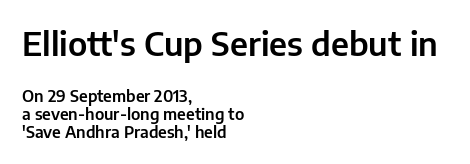
Each letter keeps its own natural width here, so spacing adapts to shape. Quick note: interline space is minimal. Check the space under the baseline: it is left empty. Default kerning and tracking; the words read as compact shapes. Is there any slant? The stems are plumb.
